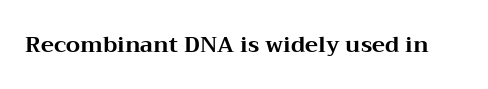
Short note: letters normally spaced. Words float on clear page, feet unadorned. The letters stand upright; this is a roman face. Heavy, bold letterforms.
